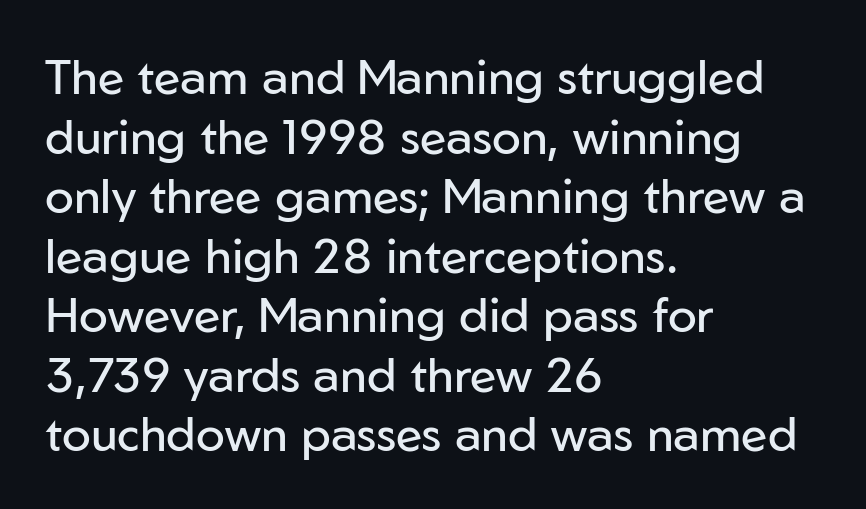
The image shows 48 px regular-weight sans-serif type, upright; set left-aligned, line spacing 1.24x, normal letter spacing, not underlined; low stroke contrast and a medium x-height.
